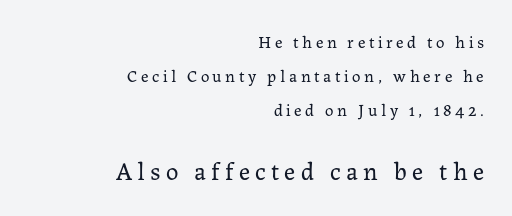
Q: Is the text bold? A: No.
Q: Is the text italic (slanted)? A: No, it is upright.
Q: Is the text underlined? A: No.
Q: How is the paragraph aligned? A: Right-aligned.
Q: Is the spacing between letters normal or unusually wide? A: Unusually wide.
Q: Is the spacing between lines tight, normal or loose? A: Loose.
Q: Which block of text is set in a larger size, the first (top) or the second (bottom)? A: The second (bottom) one.
